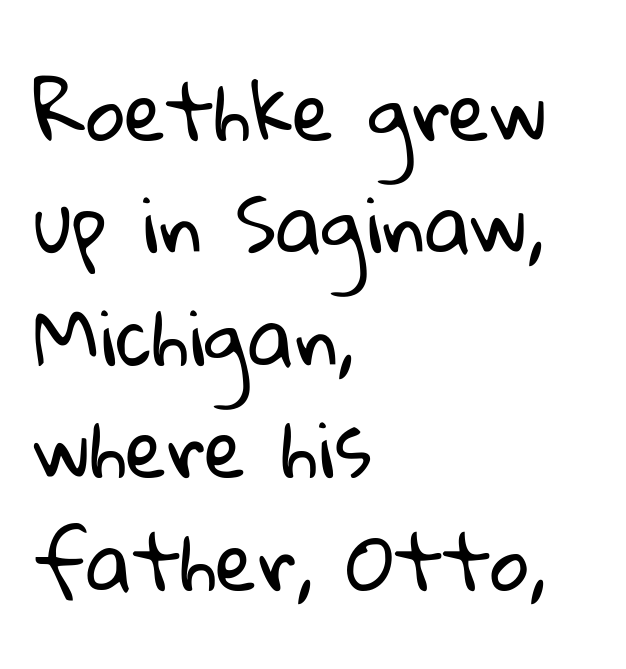
Q: Is the text bold? A: No.
Q: Is the typeface a serif or a sans-serif typeface? A: Sans-serif.
Q: Is the text underlined? A: No.
Q: How is the paragraph aligned? A: Left-aligned.
Q: Is the spacing between letters normal or unusually wide? A: Normal.
Q: Is the spacing between lines tight, normal or loose? A: Normal.
Q: Width (condensed, normal, or wide)? A: Normal.
Q: Stroke contrast? A: Low.
Q: x-height? A: Medium.
Q: Monospaced? A: No.
